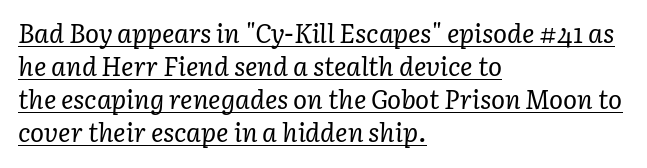
Q: Is the text bold? A: No.
Q: Is the text italic (slanted)? A: Yes, it leans right by about 3 degrees.
Q: Is the text underlined? A: Yes.
Q: How is the paragraph aligned? A: Left-aligned.
Q: Is the spacing between letters normal or unusually wide? A: Normal.
Q: Is the spacing between lines tight, normal or loose? A: Normal.
